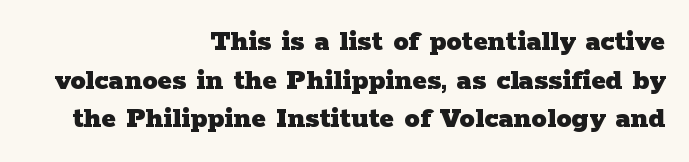
The image shows 31 px heavy, wide serif type, upright; set right-aligned, normal line spacing (1.25x), normal letter spacing, not underlined; low stroke contrast and a medium x-height.
